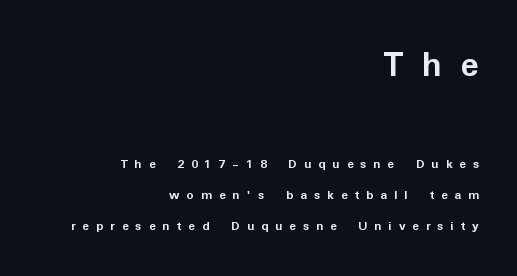
Q: Is the text bold? A: Yes.
Q: Is the text italic (slanted)? A: No, it is upright.
Q: Is the typeface a serif or a sans-serif typeface? A: Sans-serif.
Q: Is the text underlined? A: No.
Q: How is the paragraph aligned? A: Right-aligned.
Q: Is the spacing between letters normal or unusually wide? A: Unusually wide.
Q: Is the spacing between lines tight, normal or loose? A: Loose.
Q: Which block of text is set in a larger size, the first (top) or the second (bottom)? A: The first (top) one.
Q: Width (condensed, normal, or wide)? A: Normal.
Q: Stroke contrast? A: Low.
Q: x-height? A: Medium.
Q: Monospaced? A: No.
